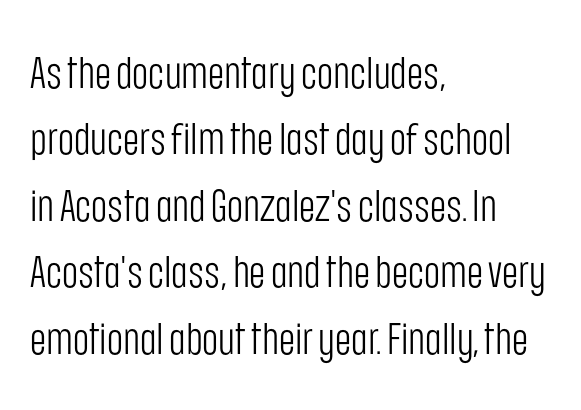
{"serif": "no", "italic": "no", "bold": "no", "weight": "light", "width": "condensed", "stroke_contrast": "low", "x_height": "large", "monospaced": "no", "underline": "no", "align": "left", "line_spacing": "normal", "line_spacing_ratio": 1.51, "letter_spacing": "normal", "letter_spacing_em": 0.0, "glyph_px": 44}
